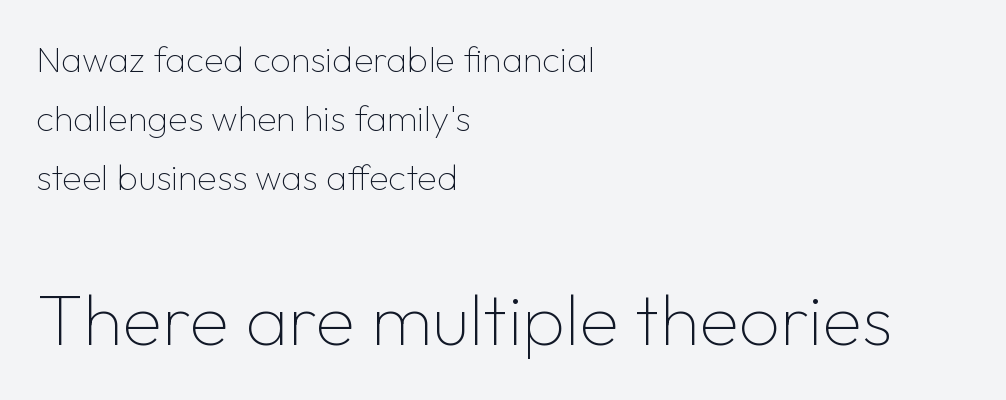
The image shows 73 px thin sans-serif type, upright; set left-aligned, normal line spacing (1.64x), normal letter spacing, not underlined; the second (bottom) block is 2.03x larger; low stroke contrast and a medium x-height.
